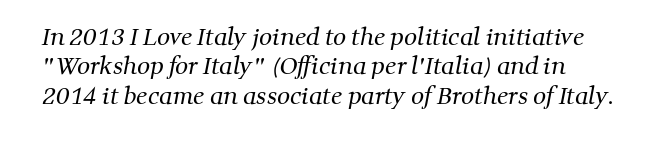
{"bold": "no", "underline": "no", "line_spacing": "normal", "line_spacing_ratio": 1.28, "letter_spacing": "normal", "letter_spacing_em": 0.0, "glyph_px": 23}
